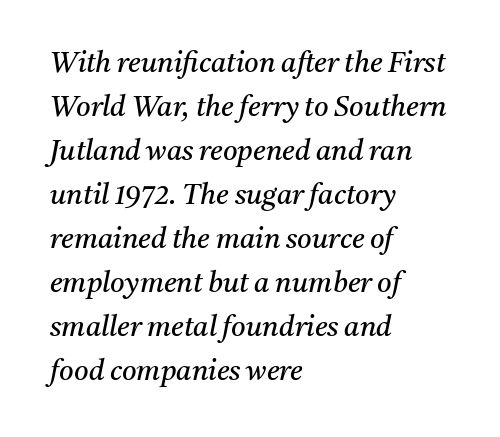
{"serif": "yes", "italic": "yes", "lean": "right", "slant_degrees": 11, "bold": "no", "weight": "regular", "width": "normal", "stroke_contrast": "medium", "x_height": "medium", "monospaced": "no", "underline": "no", "align": "left", "line_spacing": "normal", "line_spacing_ratio": 1.57, "letter_spacing": "normal", "letter_spacing_em": 0.0, "glyph_px": 28}
